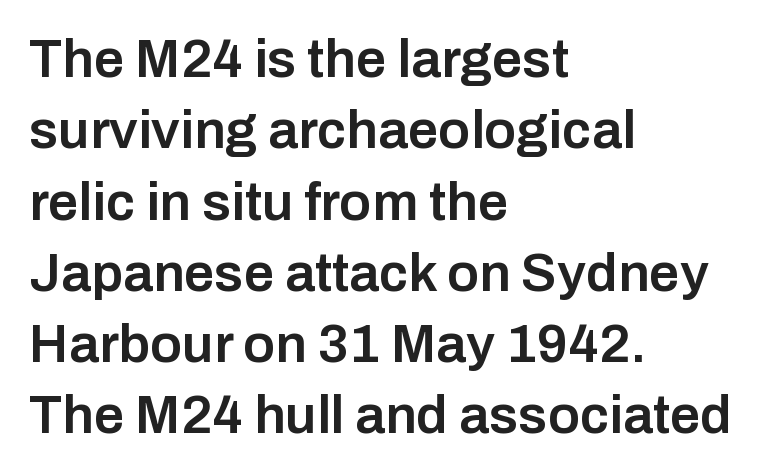
Q: Is the text bold? A: Semi-bold.
Q: Is the text italic (slanted)? A: No, it is upright.
Q: Is the typeface a serif or a sans-serif typeface? A: Sans-serif.
Q: Is the text underlined? A: No.
Q: How is the paragraph aligned? A: Left-aligned.
Q: Is the spacing between letters normal or unusually wide? A: Normal.
Q: Is the spacing between lines tight, normal or loose? A: Normal.
Q: Width (condensed, normal, or wide)? A: Normal.
Q: Stroke contrast? A: Low.
Q: x-height? A: Medium.
Q: Monospaced? A: No.
